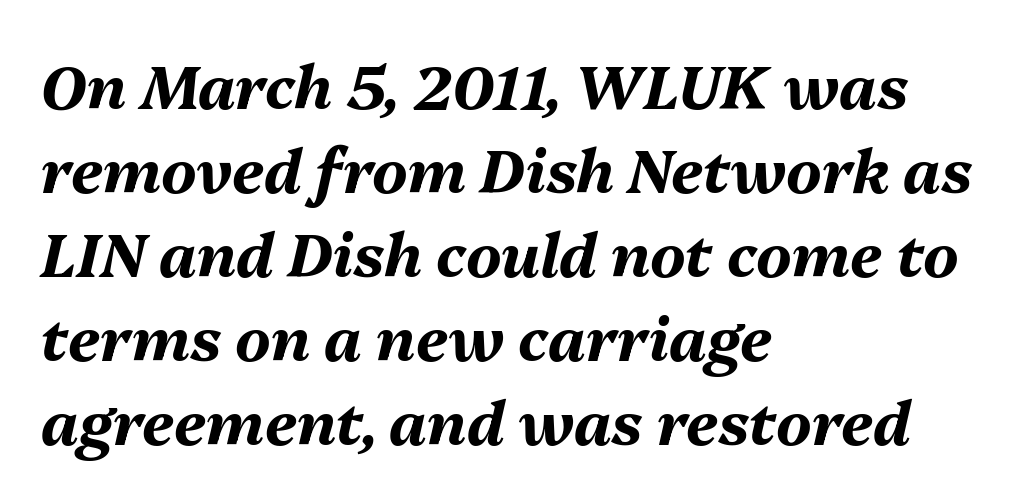
Q: Is the text bold? A: Yes.
Q: Is the text italic (slanted)? A: Yes, it leans right by about 13 degrees.
Q: Is the text underlined? A: No.
Q: How is the paragraph aligned? A: Left-aligned.
Q: Is the spacing between letters normal or unusually wide? A: Normal.
Q: Is the spacing between lines tight, normal or loose? A: Normal.
Q: Width (condensed, normal, or wide)? A: Normal.
Q: Stroke contrast? A: Medium.
Q: x-height? A: Medium.
Q: Monospaced? A: No.
